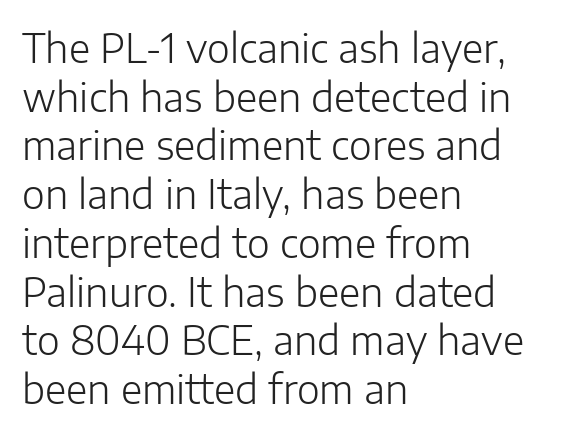
The image shows 39 px light sans-serif type, upright; set left-aligned, normal line spacing (1.25x), normal letter spacing, not underlined; low stroke contrast and a medium x-height.
